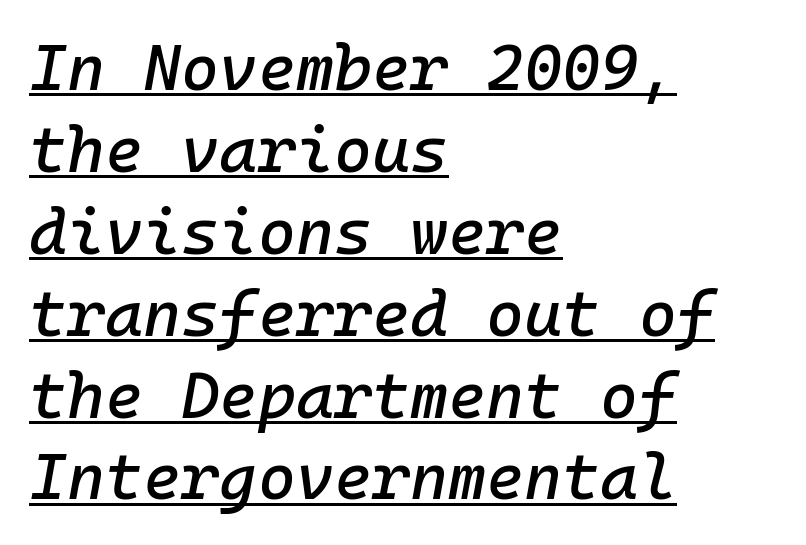
The image shows 65 px text type, italic (leaning right), monospaced; set left-aligned, normal line spacing (1.26x), normal letter spacing, underlined; low stroke contrast and a medium x-height.
